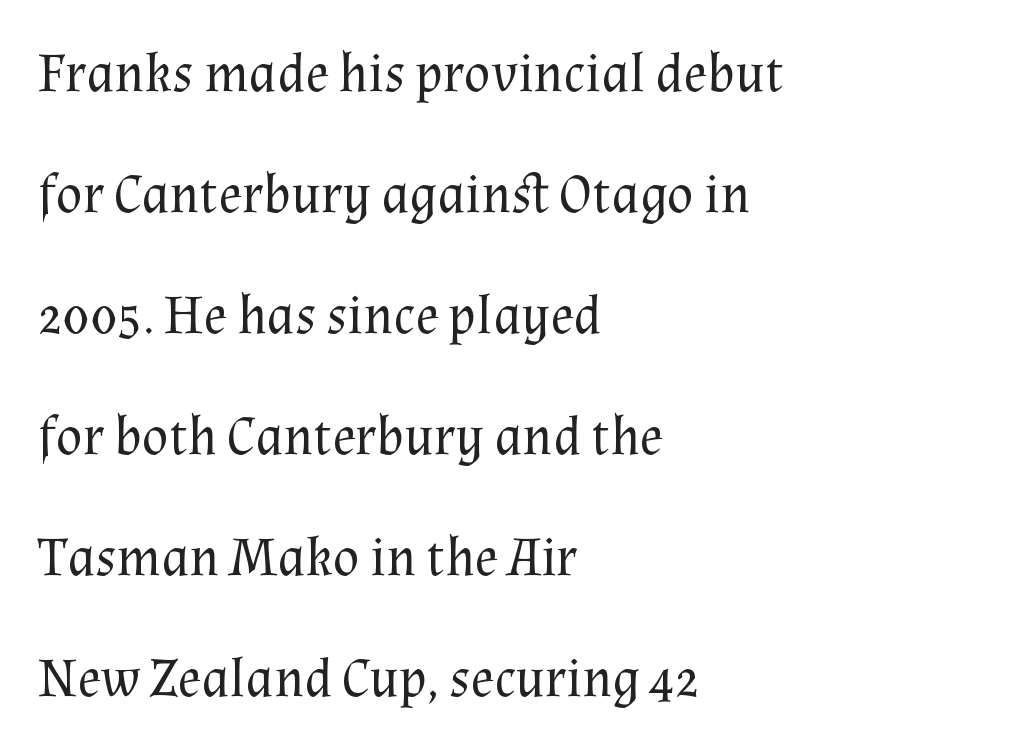
Q: Is the text bold? A: No.
Q: Is the text italic (slanted)? A: No, it is upright.
Q: Is the text underlined? A: No.
Q: How is the paragraph aligned? A: Left-aligned.
Q: Is the spacing between letters normal or unusually wide? A: Normal.
Q: Is the spacing between lines tight, normal or loose? A: Loose.
Q: Width (condensed, normal, or wide)? A: Normal.
Q: Stroke contrast? A: Medium.
Q: x-height? A: Medium.
Q: Monospaced? A: No.
